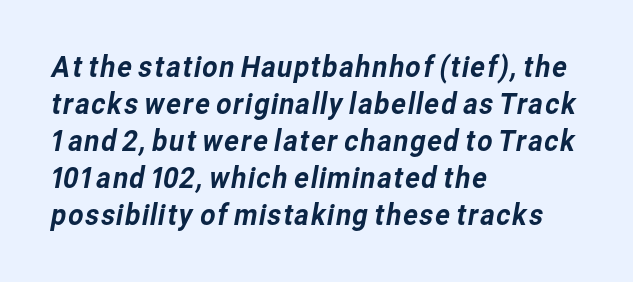
The image shows 30 px sans-serif type; set left-aligned, line spacing 1.23x, normal letter spacing, not underlined; low stroke contrast and a medium x-height.
